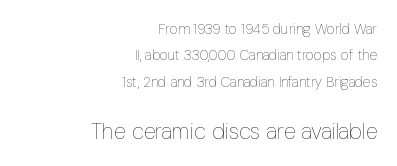
Q: Is the text bold? A: No.
Q: Is the text italic (slanted)? A: No, it is upright.
Q: Is the text underlined? A: No.
Q: How is the paragraph aligned? A: Right-aligned.
Q: Is the spacing between letters normal or unusually wide? A: Normal.
Q: Which block of text is set in a larger size, the first (top) or the second (bottom)? A: The second (bottom) one.
